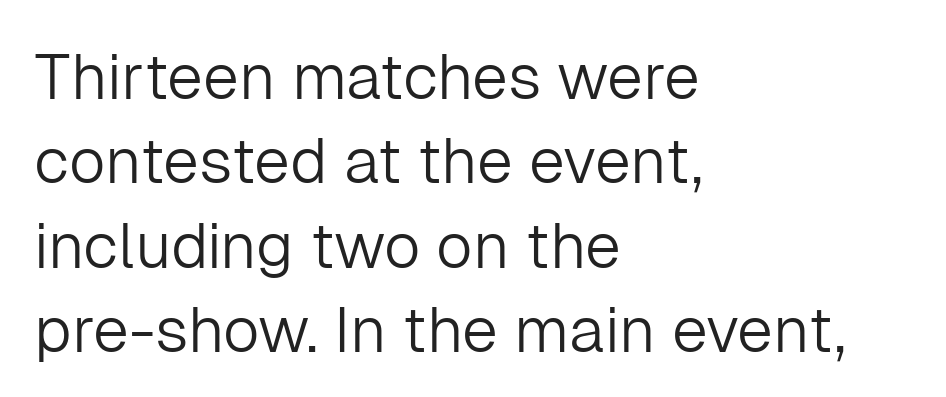
Q: Is the text bold? A: No.
Q: Is the text italic (slanted)? A: No, it is upright.
Q: Is the typeface a serif or a sans-serif typeface? A: Sans-serif.
Q: Is the text underlined? A: No.
Q: How is the paragraph aligned? A: Left-aligned.
Q: Is the spacing between letters normal or unusually wide? A: Normal.
Q: Is the spacing between lines tight, normal or loose? A: Normal.
Q: Width (condensed, normal, or wide)? A: Normal.
Q: Stroke contrast? A: Low.
Q: x-height? A: Medium.
Q: Monospaced? A: No.
